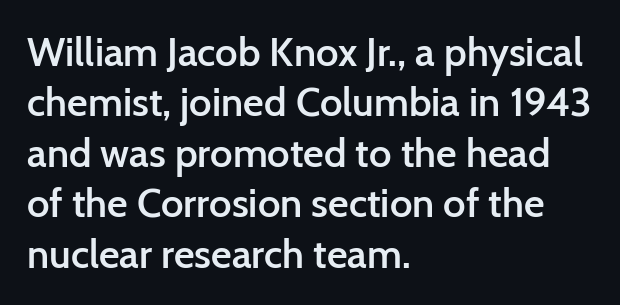
The image shows 40 px semibold sans-serif type, upright; set left-aligned, normal line spacing (1.26x), normal letter spacing, not underlined; low stroke contrast and a medium x-height.
